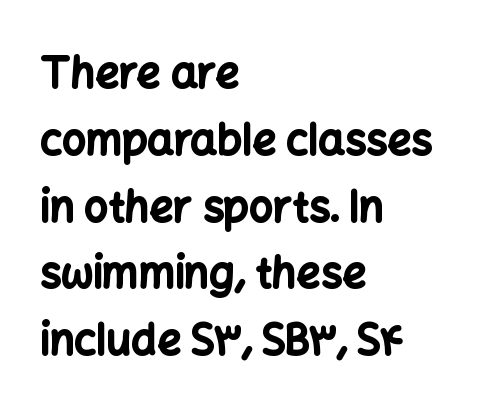
Q: Is the text bold? A: Yes.
Q: Is the text italic (slanted)? A: No, it is upright.
Q: Is the typeface a serif or a sans-serif typeface? A: Sans-serif.
Q: Is the text underlined? A: No.
Q: How is the paragraph aligned? A: Left-aligned.
Q: Is the spacing between letters normal or unusually wide? A: Normal.
Q: Is the spacing between lines tight, normal or loose? A: Normal.
Q: Width (condensed, normal, or wide)? A: Normal.
Q: Stroke contrast? A: Low.
Q: x-height? A: Medium.
Q: Monospaced? A: No.
